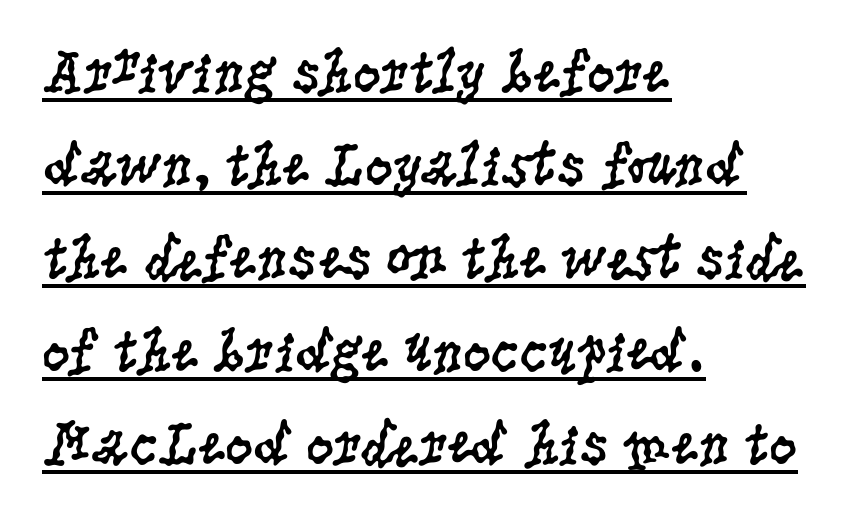
{"serif": "yes", "bold": "no", "weight": "regular", "width": "condensed", "stroke_contrast": "low", "x_height": "large", "monospaced": "no", "underline": "yes", "align": "left", "line_spacing": "normal", "line_spacing_ratio": 1.5, "letter_spacing": "normal", "letter_spacing_em": 0.0, "glyph_px": 62}
